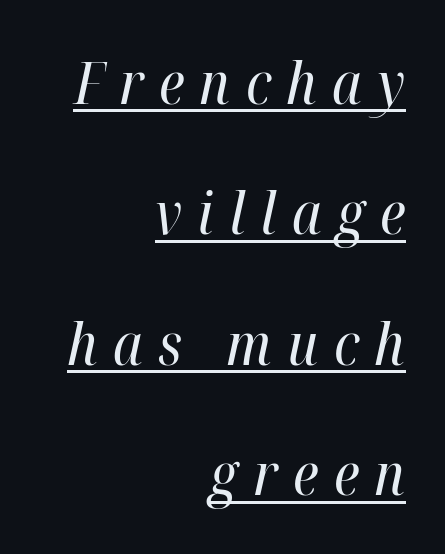
The image shows 59 px regular-weight, condensed type, italic (leaning right); set right-aligned, loose line spacing (2.21x), unusually wide letter spacing (+0.26 em), underlined; high stroke contrast and a medium x-height.
